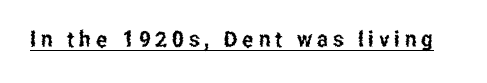
Q: Is the text italic (slanted)? A: No, it is upright.
Q: Is the text underlined? A: Yes.
Q: Is the spacing between letters normal or unusually wide? A: Unusually wide.
